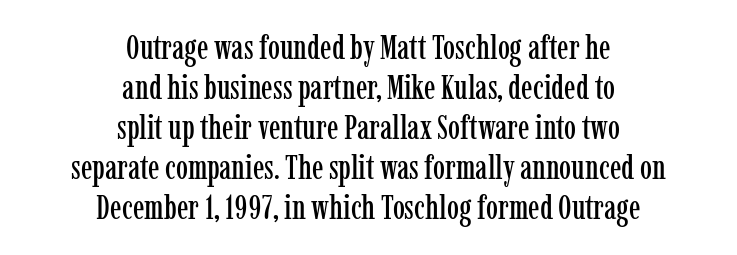
{"serif": "yes", "italic": "no", "width": "condensed", "stroke_contrast": "low", "x_height": "medium", "monospaced": "no", "underline": "no", "align": "center", "line_spacing_ratio": 1.18, "letter_spacing": "normal", "letter_spacing_em": 0.0, "glyph_px": 34}
